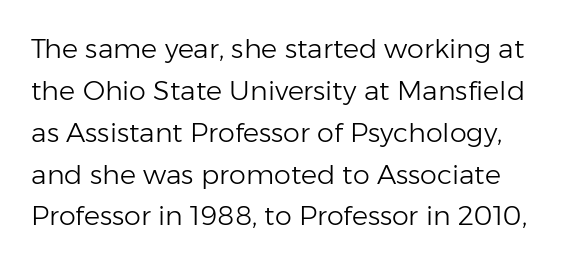
Q: Is the text bold? A: No.
Q: Is the text italic (slanted)? A: No, it is upright.
Q: Is the text underlined? A: No.
Q: Is the spacing between letters normal or unusually wide? A: Normal.
Q: Is the spacing between lines tight, normal or loose? A: Normal.
